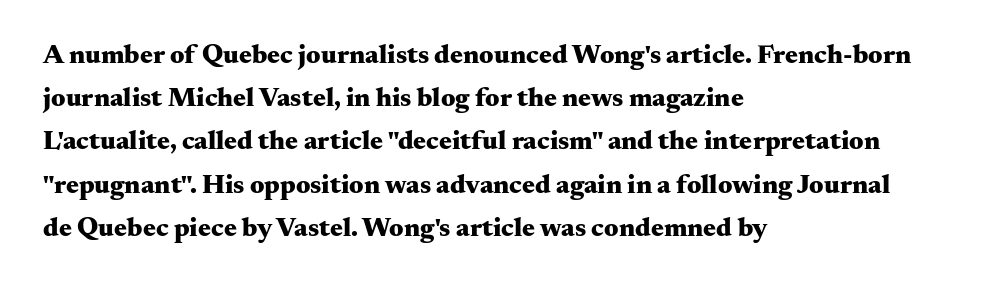
{"italic": "no", "bold": "yes", "underline": "no", "align": "left", "line_spacing": "normal", "line_spacing_ratio": 1.6, "letter_spacing": "normal", "letter_spacing_em": 0.0, "glyph_px": 27}
